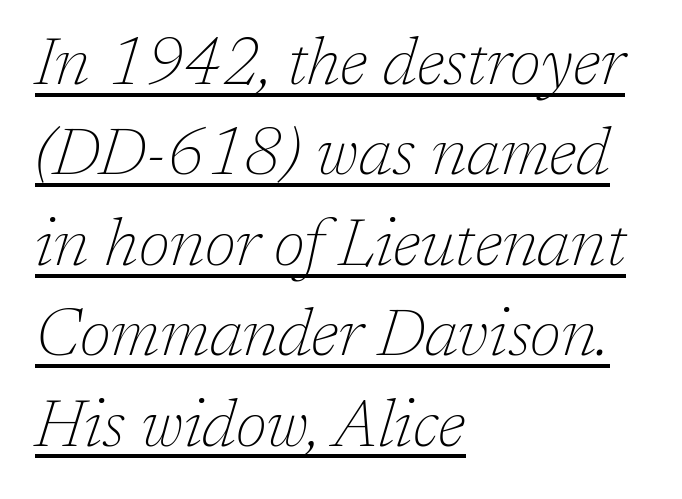
Q: Is the text bold? A: No.
Q: Is the text italic (slanted)? A: Yes, it leans right by about 17 degrees.
Q: Is the typeface a serif or a sans-serif typeface? A: Serif.
Q: Is the text underlined? A: Yes.
Q: How is the paragraph aligned? A: Left-aligned.
Q: Is the spacing between letters normal or unusually wide? A: Normal.
Q: Is the spacing between lines tight, normal or loose? A: Normal.
Q: Width (condensed, normal, or wide)? A: Normal.
Q: Stroke contrast? A: Low.
Q: x-height? A: Medium.
Q: Monospaced? A: No.
